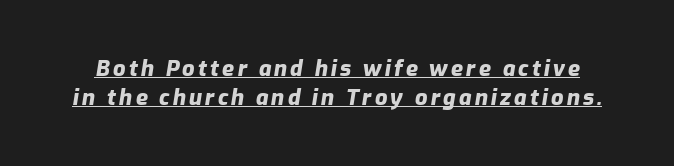
Students, observe the line beneath the letters — that is underlining. These words are printed bold, with thick strokes throughout. A typesetter would mark this as italic. Notice how descenders clear the ascenders below comfortably — that's standard leading.
